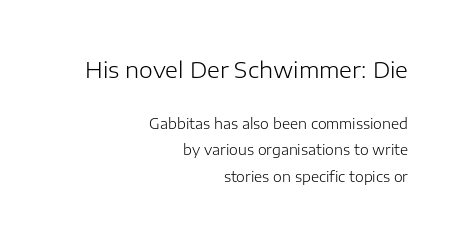
Think standard paragraph weight, or any step lighter than that. Line ends are locked; line starts wander. Size hierarchy here favors the leading block over the trailing one. The area under the type is left untouched.
